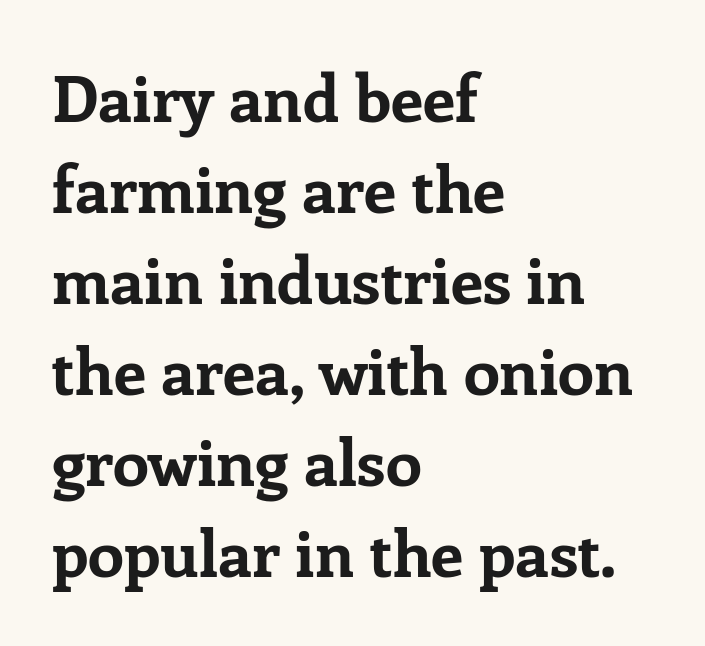
Look at the tracking — it's just the regular setting, nothing added. The face used here is seriffed, in the tradition of book romans. The space directly below the letters is spotless. The lines sit at an ordinary, default distance from one another. Is this a fixed-width face? No — the glyphs have proportional, varying widths.
